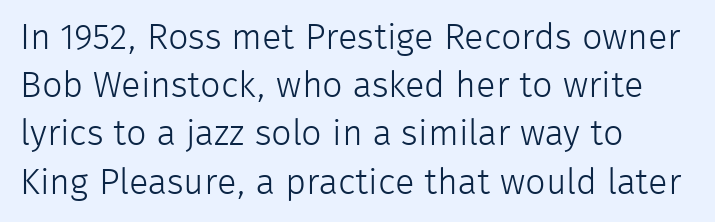
Q: Is the text bold? A: No.
Q: Is the text italic (slanted)? A: No, it is upright.
Q: Is the typeface a serif or a sans-serif typeface? A: Sans-serif.
Q: Is the text underlined? A: No.
Q: How is the paragraph aligned? A: Left-aligned.
Q: Is the spacing between letters normal or unusually wide? A: Normal.
Q: Is the spacing between lines tight, normal or loose? A: Normal.
Q: Width (condensed, normal, or wide)? A: Normal.
Q: Stroke contrast? A: Low.
Q: x-height? A: Medium.
Q: Monospaced? A: No.
